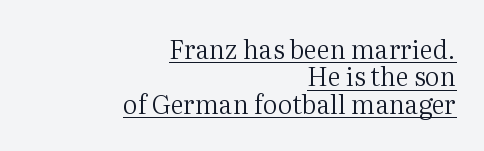
Q: Is the text bold? A: No.
Q: Is the text italic (slanted)? A: No, it is upright.
Q: Is the text underlined? A: Yes.
Q: How is the paragraph aligned? A: Right-aligned.
Q: Is the spacing between letters normal or unusually wide? A: Normal.
Q: Is the spacing between lines tight, normal or loose? A: Tight.
